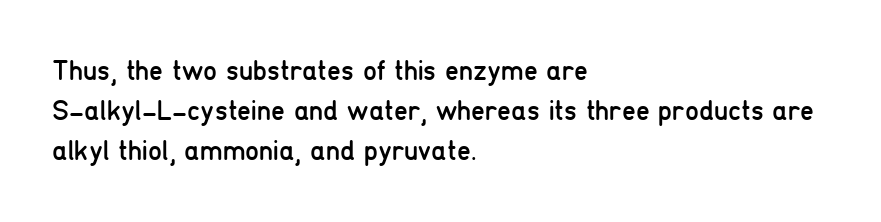
Tracking value appears to be zero — textbook default spacing. When letters stand straight like this, we call the style roman or upright. The typesetting does not lean heavy: it is not bold. Does the type have serifs? No, each stem ends abruptly.
